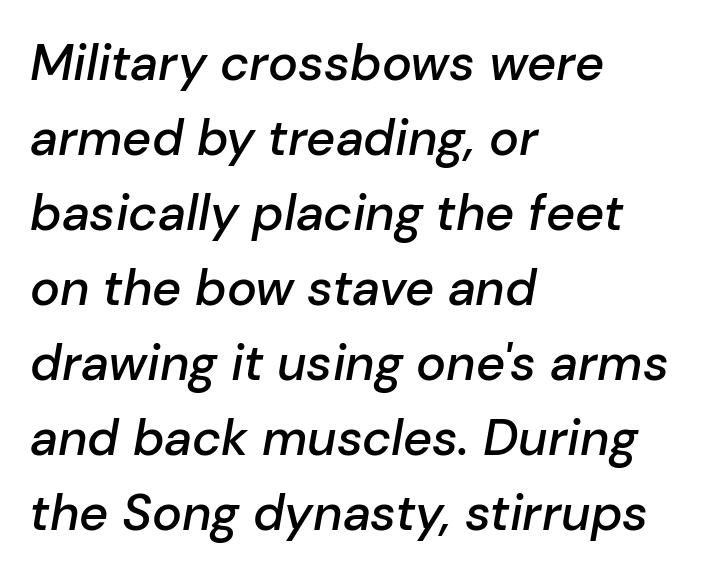
The image shows 50 px semibold type, italic (leaning right); set left-aligned, normal line spacing (1.5x), normal letter spacing, not underlined; low stroke contrast and a medium x-height.
